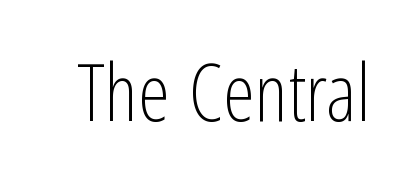
A roman cut, with each character standing at attention. Nothing unusual about the tracking: characters are spaced as the font intends. The specimen omits any rule beneath the text block's lines. The font family rendered here belongs to the sans-serif group. You could not count columns in this text — the font is proportionally spaced.
